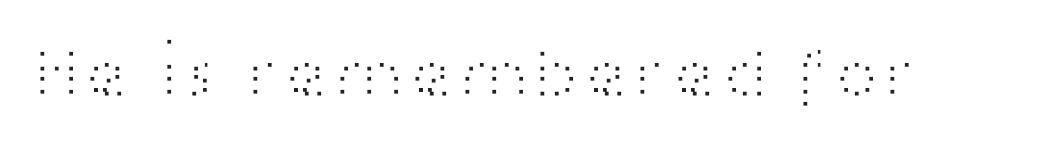
Q: Is the text bold? A: No.
Q: Is the text italic (slanted)? A: No, it is upright.
Q: Is the typeface a serif or a sans-serif typeface? A: Sans-serif.
Q: Is the text underlined? A: No.
Q: Is the spacing between letters normal or unusually wide? A: Normal.
Q: Width (condensed, normal, or wide)? A: Wide.
Q: Stroke contrast? A: High.
Q: x-height? A: Medium.
Q: Monospaced? A: No.
